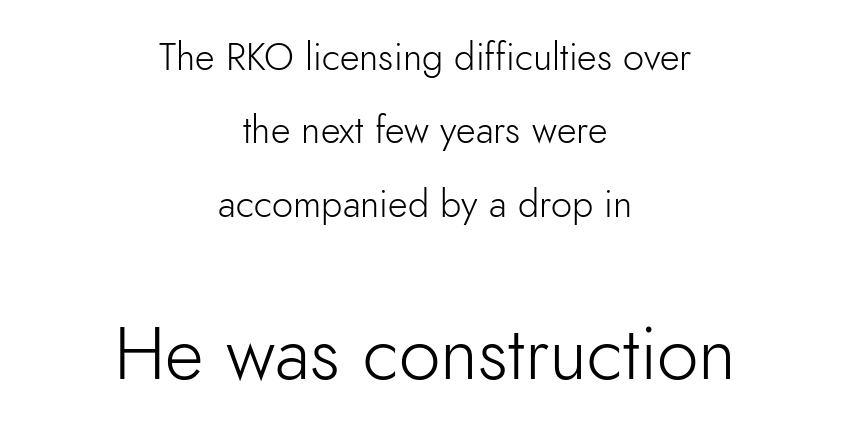
Caption: standard tracking, unaltered. Visually, the bottom section dominates because its glyphs are scaled up. No word sits above an underline. Layout note: lines centered. Check where the strokes stop: nothing finishes them off — pure sans.
